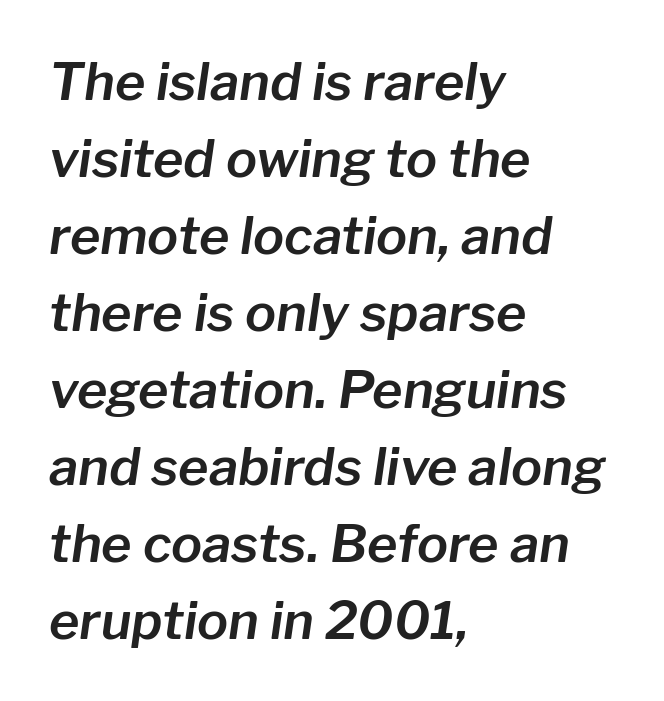
Q: Is the text italic (slanted)? A: Yes, it leans right by about 8 degrees.
Q: Is the text underlined? A: No.
Q: How is the paragraph aligned? A: Left-aligned.
Q: Is the spacing between letters normal or unusually wide? A: Normal.
Q: Is the spacing between lines tight, normal or loose? A: Normal.
Q: Width (condensed, normal, or wide)? A: Normal.
Q: Stroke contrast? A: Low.
Q: x-height? A: Medium.
Q: Monospaced? A: No.
